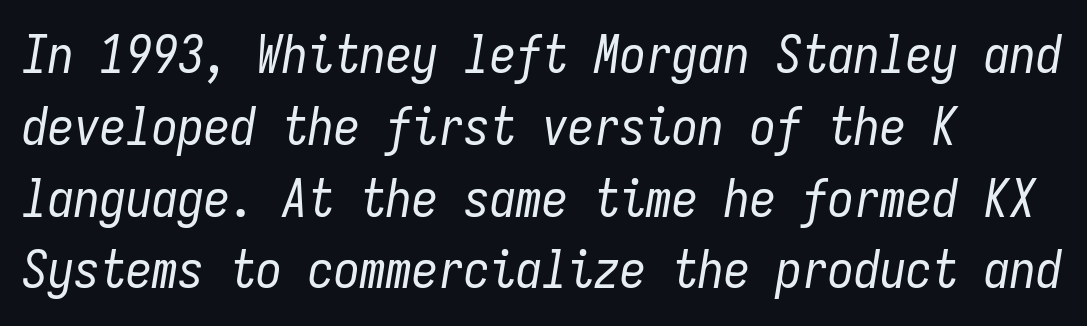
The image shows 52 px regular-weight, condensed type, italic (leaning right), monospaced; set left-aligned, normal line spacing (1.38x), normal letter spacing, not underlined; low stroke contrast and a medium x-height.
